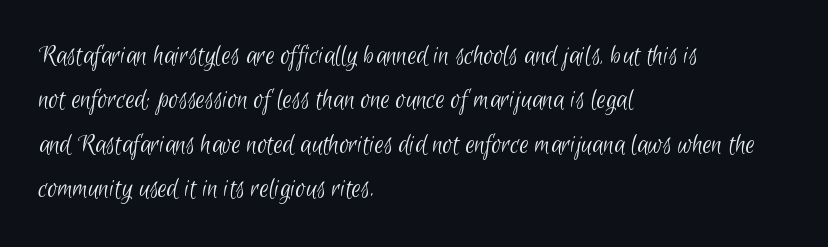
{"serif": "no", "bold": "no", "weight": "light", "width": "condensed", "stroke_contrast": "low", "x_height": "small", "monospaced": "no", "underline": "no", "align": "left", "line_spacing": "normal", "line_spacing_ratio": 1.53, "letter_spacing": "normal", "letter_spacing_em": 0.0, "glyph_px": 29}
